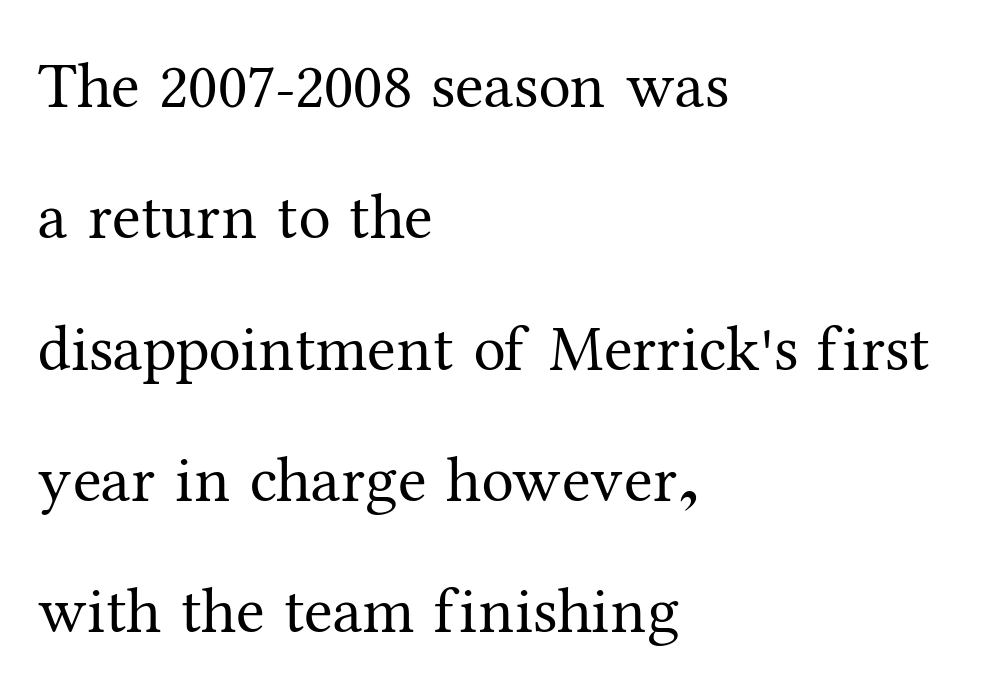
Q: Is the text bold? A: No.
Q: Is the text italic (slanted)? A: No, it is upright.
Q: Is the typeface a serif or a sans-serif typeface? A: Serif.
Q: Is the text underlined? A: No.
Q: How is the paragraph aligned? A: Left-aligned.
Q: Is the spacing between letters normal or unusually wide? A: Normal.
Q: Is the spacing between lines tight, normal or loose? A: Loose.
Q: Width (condensed, normal, or wide)? A: Normal.
Q: Stroke contrast? A: Medium.
Q: x-height? A: Medium.
Q: Monospaced? A: No.
